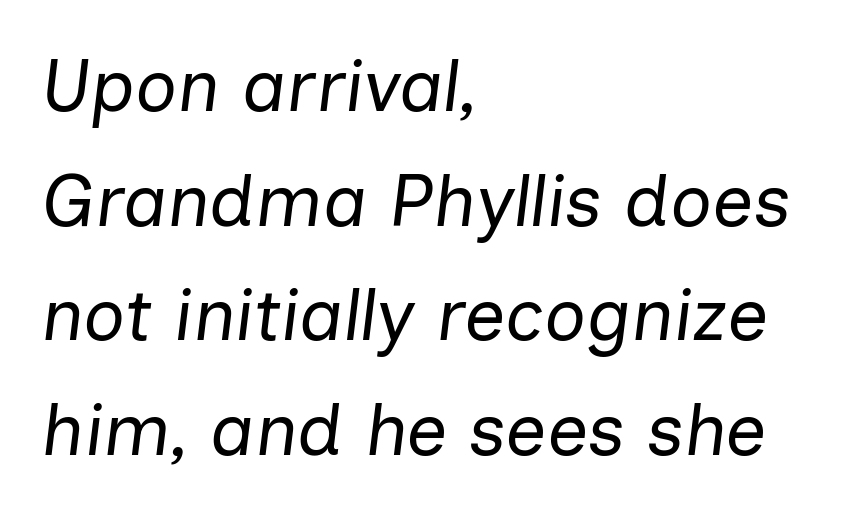
All the whitespace from short lines collects on the right. Do the characters align in a grid? No, the font is proportional. Descenders are the only things crossing below the line. The axis of the letterforms is tilted away from vertical. Baseline-to-baseline distance is the conventional proportion of letter height.
